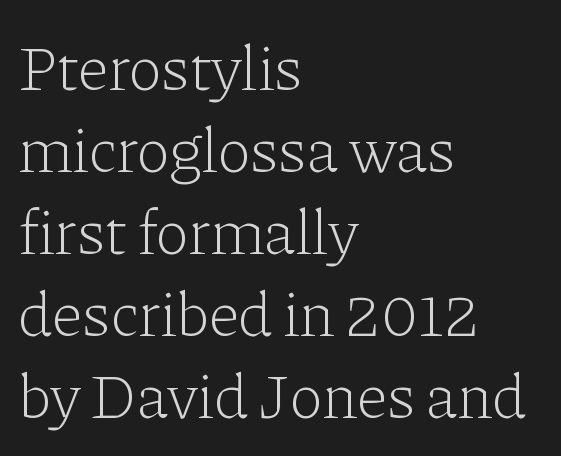
Alignment: flush left. Ordinary non-slanted type is in use. Short note: letters normally spaced. Descender tails drop into unmarked territory. The face used here is seriffed, in the tradition of book romans.
